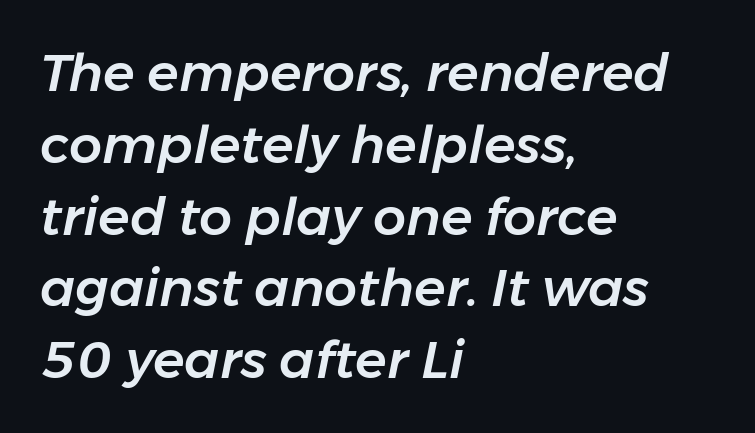
The image shows 52 px text type, italic (leaning right); set left-aligned, normal line spacing (1.38x), normal letter spacing, not underlined; low stroke contrast and a medium x-height.
